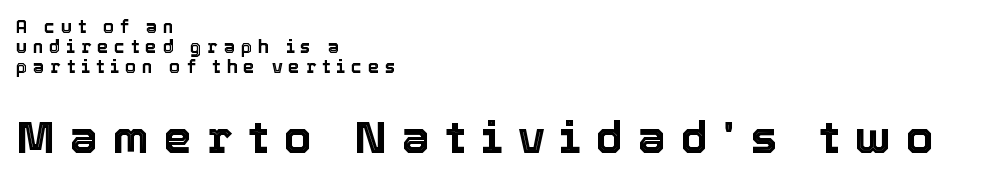
Q: Is the text italic (slanted)? A: No, it is upright.
Q: Is the text underlined? A: No.
Q: How is the paragraph aligned? A: Left-aligned.
Q: Is the spacing between letters normal or unusually wide? A: Unusually wide.
Q: Is the spacing between lines tight, normal or loose? A: Tight.
Q: Which block of text is set in a larger size, the first (top) or the second (bottom)? A: The second (bottom) one.
Q: Width (condensed, normal, or wide)? A: Normal.
Q: x-height? A: Medium.
Q: Monospaced? A: No.
